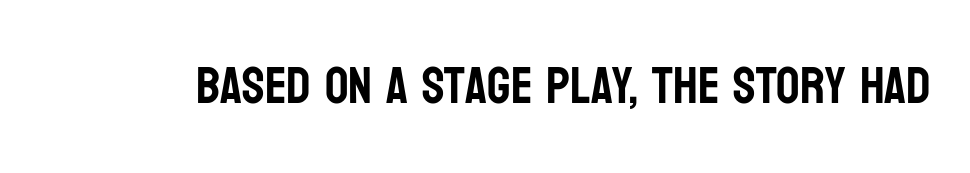
Q: Is the text italic (slanted)? A: No, it is upright.
Q: Is the typeface a serif or a sans-serif typeface? A: Sans-serif.
Q: Is the text underlined? A: No.
Q: Is the spacing between letters normal or unusually wide? A: Normal.
Q: Width (condensed, normal, or wide)? A: Condensed.
Q: Stroke contrast? A: Low.
Q: x-height? A: Large.
Q: Monospaced? A: No.
